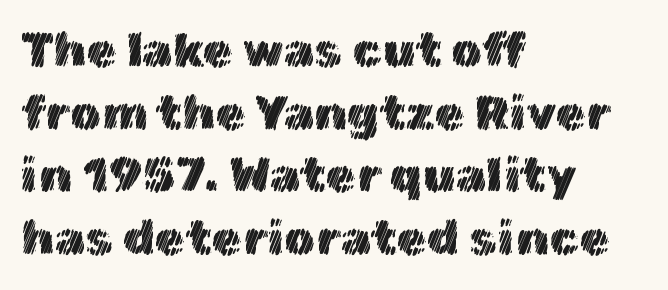
The foot of each line stays bare and open. Honestly, the letter spacing is just normal — you wouldn't notice it. When letters stand straight like this, we call the style roman or upright. Line beginnings align vertically; line endings do not. Interline gaps are of average width in this sample. Do the characters align in a grid? No, the font is proportional.
